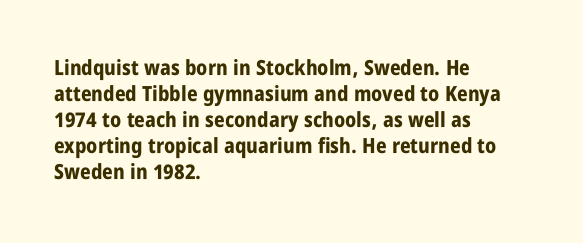
The strokes are fattened all the way to bold. Visually the block forms a straight wall on the left and a jagged coastline on the right. A typesetter would mark this as roman, not italic. The words here are not underlined.
